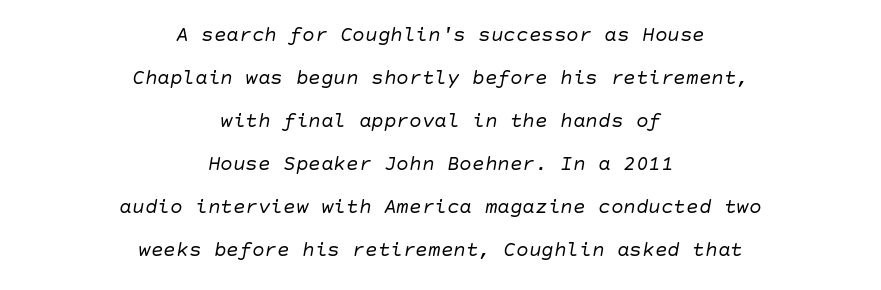
Weight: in the light-to-regular range. Words appear dense and cohesive because spacing is normal. A typesetter would call this leading open, well beyond the default. Descender tails drop into unmarked territory.
